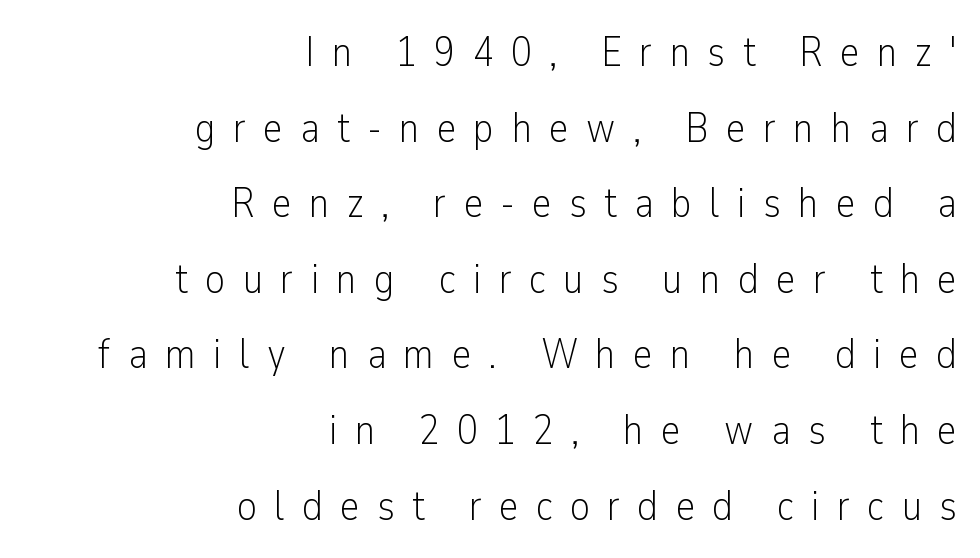
Designer's note — italics off, roman on. These lines are rendered in a variable-pitch font. Which margin do the lines hug? The right one — the left edge is uneven. The typesetting does not lean heavy: it is not bold. Does the type have serifs? No, each stem ends abruptly. The glyphs are unaccompanied by any horizontal stroke below them.
